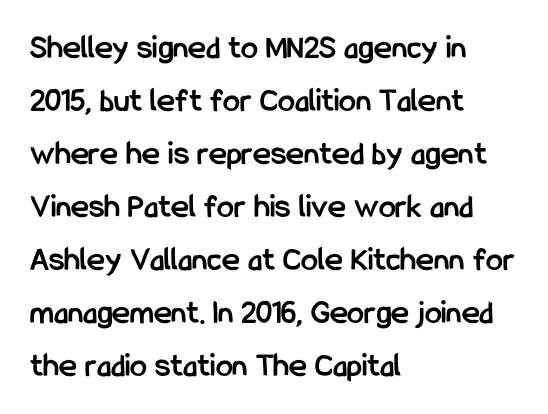
Q: Is the text bold? A: Yes.
Q: Is the text italic (slanted)? A: No, it is upright.
Q: Is the typeface a serif or a sans-serif typeface? A: Sans-serif.
Q: Is the text underlined? A: No.
Q: How is the paragraph aligned? A: Left-aligned.
Q: Is the spacing between letters normal or unusually wide? A: Normal.
Q: Is the spacing between lines tight, normal or loose? A: Normal.
Q: Width (condensed, normal, or wide)? A: Condensed.
Q: Stroke contrast? A: Low.
Q: x-height? A: Medium.
Q: Monospaced? A: No.
